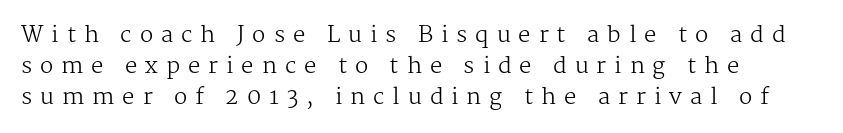
{"italic": "no", "bold": "no", "underline": "no", "align": "left", "line_spacing": "normal", "line_spacing_ratio": 1.42, "letter_spacing": "wide", "letter_spacing_em": 0.36, "glyph_px": 22}
